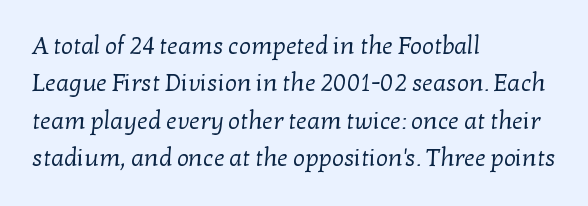
{"bold": "no", "underline": "no", "align": "left", "line_spacing": "normal", "line_spacing_ratio": 1.56, "letter_spacing": "normal", "letter_spacing_em": 0.0, "glyph_px": 24}
